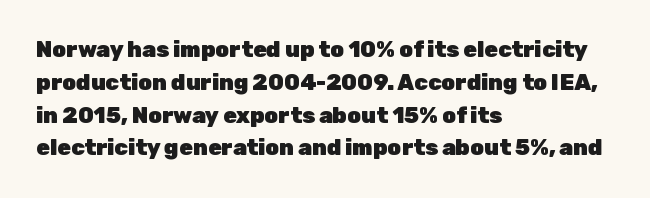
Q: Is the text bold? A: Yes.
Q: Is the text italic (slanted)? A: No, it is upright.
Q: Is the text underlined? A: No.
Q: How is the paragraph aligned? A: Left-aligned.
Q: Is the spacing between letters normal or unusually wide? A: Normal.
Q: Is the spacing between lines tight, normal or loose? A: Normal.
